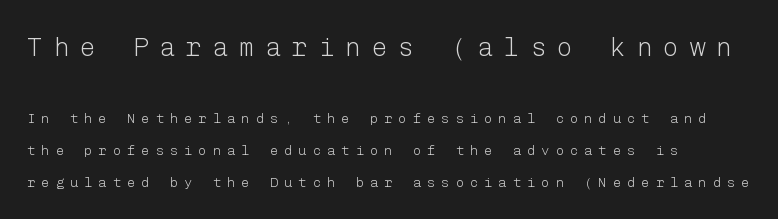
Q: Is the text bold? A: No.
Q: Is the text italic (slanted)? A: No, it is upright.
Q: Is the text underlined? A: No.
Q: How is the paragraph aligned? A: Left-aligned.
Q: Is the spacing between letters normal or unusually wide? A: Unusually wide.
Q: Is the spacing between lines tight, normal or loose? A: Loose.
Q: Which block of text is set in a larger size, the first (top) or the second (bottom)? A: The first (top) one.
